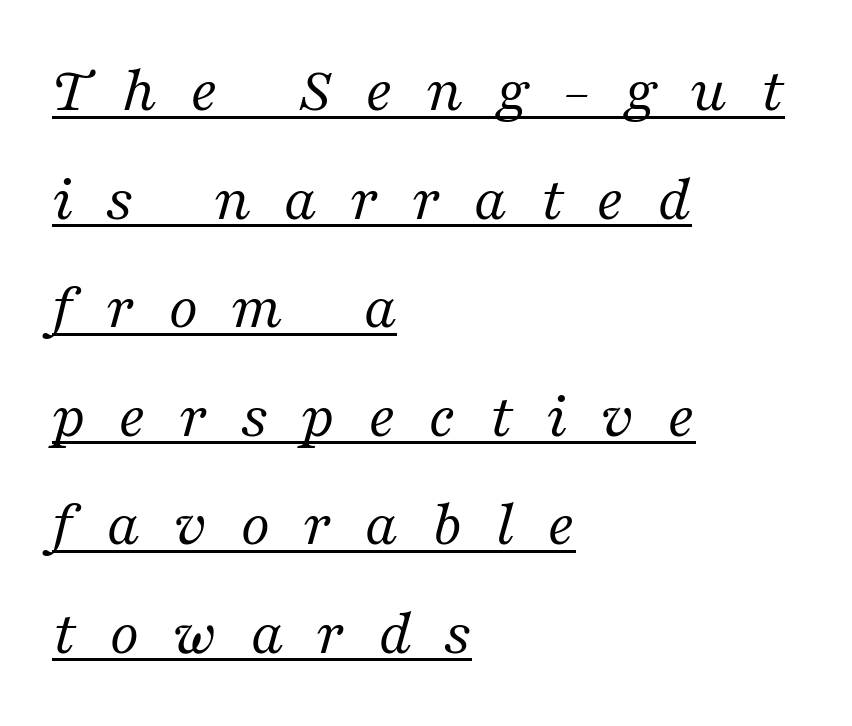
Q: Is the text bold? A: No.
Q: Is the text italic (slanted)? A: Yes, it leans right by about 16 degrees.
Q: Is the typeface a serif or a sans-serif typeface? A: Serif.
Q: Is the text underlined? A: Yes.
Q: How is the paragraph aligned? A: Left-aligned.
Q: Is the spacing between letters normal or unusually wide? A: Unusually wide.
Q: Is the spacing between lines tight, normal or loose? A: Normal.
Q: Width (condensed, normal, or wide)? A: Normal.
Q: Stroke contrast? A: Medium.
Q: x-height? A: Medium.
Q: Monospaced? A: No.
